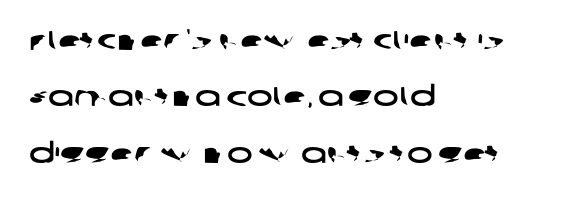
The image shows 27 px text type; set left-aligned, loose line spacing (2.09x), normal letter spacing, not underlined.
